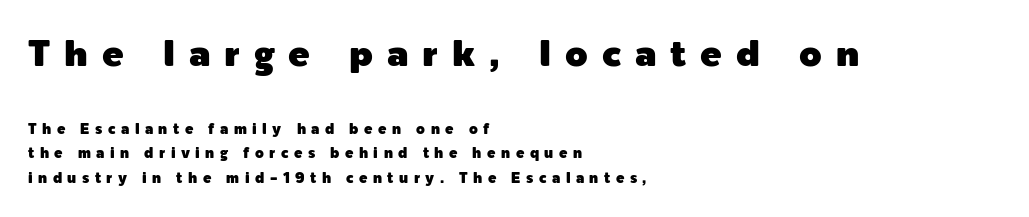
The image shows 36 px sans-serif type, upright; set left-aligned, line spacing 1.73x, unusually wide letter spacing (+0.39 em), not underlined; the first (top) block is 2.57x larger; a medium x-height.
